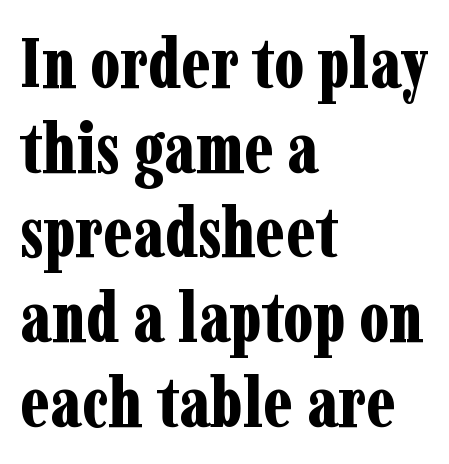
Q: Is the text bold? A: Yes.
Q: Is the text italic (slanted)? A: No, it is upright.
Q: Is the typeface a serif or a sans-serif typeface? A: Serif.
Q: Is the text underlined? A: No.
Q: How is the paragraph aligned? A: Left-aligned.
Q: Is the spacing between letters normal or unusually wide? A: Normal.
Q: Width (condensed, normal, or wide)? A: Condensed.
Q: Stroke contrast? A: Low.
Q: x-height? A: Medium.
Q: Monospaced? A: No.
